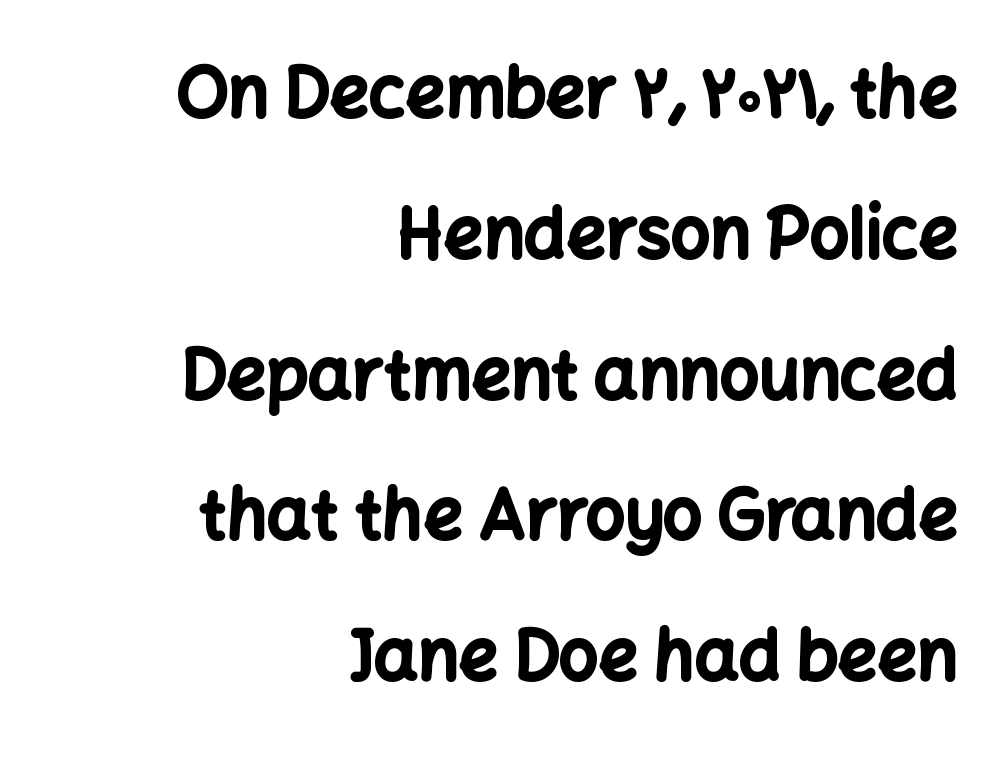
{"serif": "no", "italic": "no", "bold": "yes", "weight": "bold", "width": "normal", "stroke_contrast": "low", "x_height": "medium", "monospaced": "no", "underline": "no", "align": "right", "line_spacing": "loose", "line_spacing_ratio": 2.04, "letter_spacing": "normal", "letter_spacing_em": 0.0, "glyph_px": 69}
